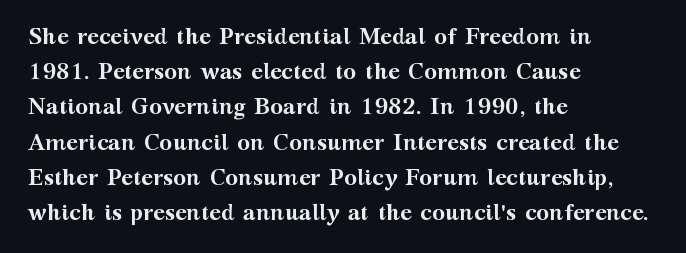
{"italic": "no", "bold": "yes", "underline": "no", "align": "left", "line_spacing": "normal", "line_spacing_ratio": 1.6, "letter_spacing": "normal", "letter_spacing_em": 0.0, "glyph_px": 22}
